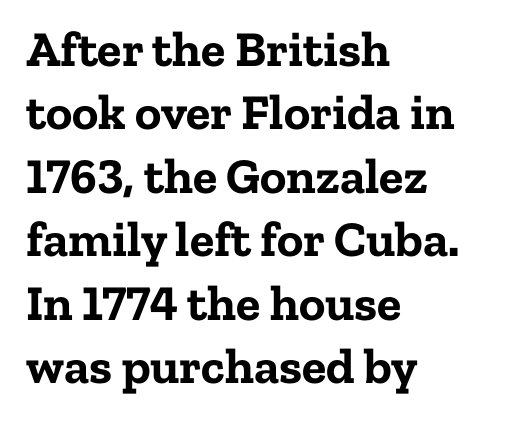
Q: Is the text bold? A: Yes.
Q: Is the text italic (slanted)? A: No, it is upright.
Q: Is the typeface a serif or a sans-serif typeface? A: Serif.
Q: Is the text underlined? A: No.
Q: How is the paragraph aligned? A: Left-aligned.
Q: Is the spacing between letters normal or unusually wide? A: Normal.
Q: Is the spacing between lines tight, normal or loose? A: Normal.
Q: Width (condensed, normal, or wide)? A: Normal.
Q: Stroke contrast? A: Low.
Q: x-height? A: Medium.
Q: Monospaced? A: No.
